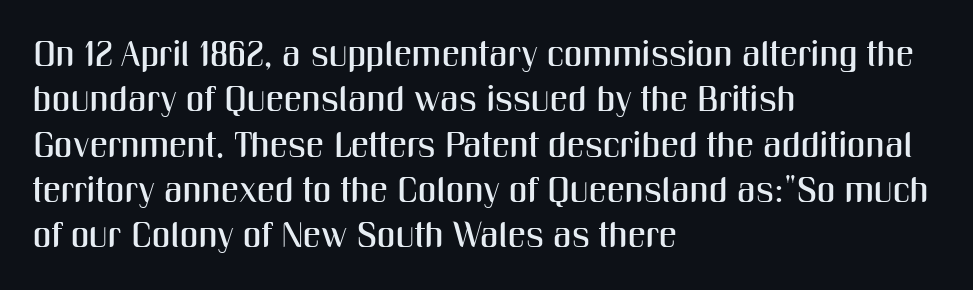
Q: Is the text italic (slanted)? A: No, it is upright.
Q: Is the typeface a serif or a sans-serif typeface? A: Sans-serif.
Q: Is the text underlined? A: No.
Q: How is the paragraph aligned? A: Left-aligned.
Q: Is the spacing between letters normal or unusually wide? A: Normal.
Q: Is the spacing between lines tight, normal or loose? A: Normal.
Q: Width (condensed, normal, or wide)? A: Condensed.
Q: Stroke contrast? A: Medium.
Q: x-height? A: Medium.
Q: Monospaced? A: No.
